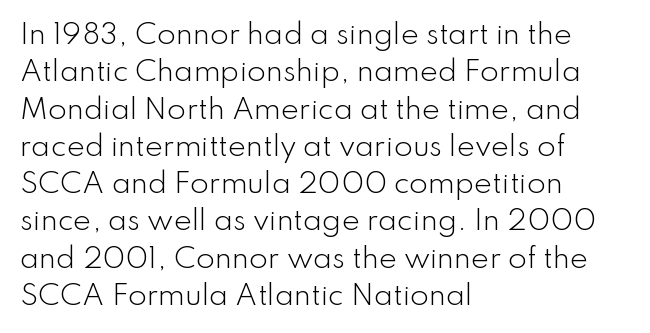
{"italic": "no", "bold": "no", "underline": "no", "align": "left", "line_spacing": "normal", "line_spacing_ratio": 1.38, "letter_spacing": "normal", "letter_spacing_em": 0.0, "glyph_px": 27}
